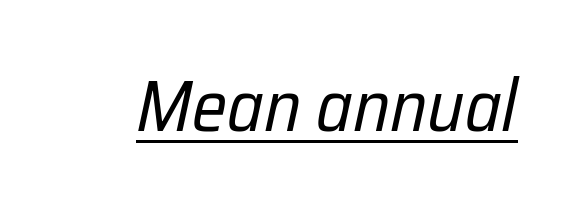
Q: Is the text bold? A: No.
Q: Is the text italic (slanted)? A: Yes, it leans right by about 12 degrees.
Q: Is the text underlined? A: Yes.
Q: Is the spacing between letters normal or unusually wide? A: Normal.
Q: Width (condensed, normal, or wide)? A: Condensed.
Q: Stroke contrast? A: Low.
Q: x-height? A: Medium.
Q: Monospaced? A: No.
